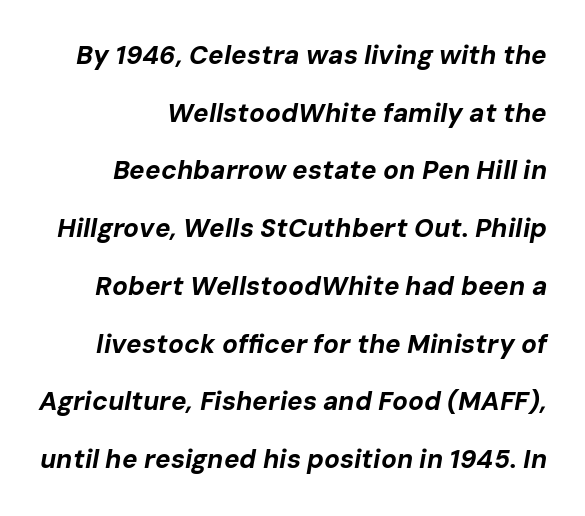
{"italic": "yes", "lean": "right", "slant_degrees": 10, "bold": "yes", "underline": "no", "line_spacing": "loose", "line_spacing_ratio": 2.22, "letter_spacing": "normal", "letter_spacing_em": 0.0, "glyph_px": 26}
